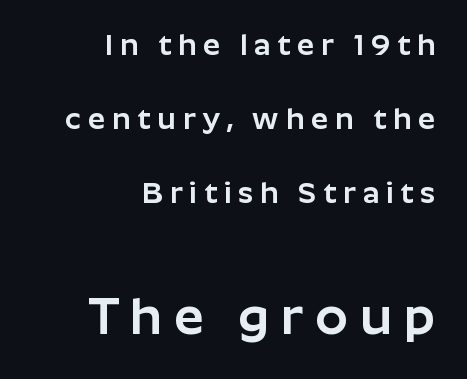
Q: Is the text italic (slanted)? A: No, it is upright.
Q: Is the typeface a serif or a sans-serif typeface? A: Sans-serif.
Q: Is the text underlined? A: No.
Q: How is the paragraph aligned? A: Right-aligned.
Q: Is the spacing between letters normal or unusually wide? A: Unusually wide.
Q: Is the spacing between lines tight, normal or loose? A: Loose.
Q: Which block of text is set in a larger size, the first (top) or the second (bottom)? A: The second (bottom) one.
Q: Width (condensed, normal, or wide)? A: Normal.
Q: Stroke contrast? A: Low.
Q: x-height? A: Medium.
Q: Monospaced? A: No.
